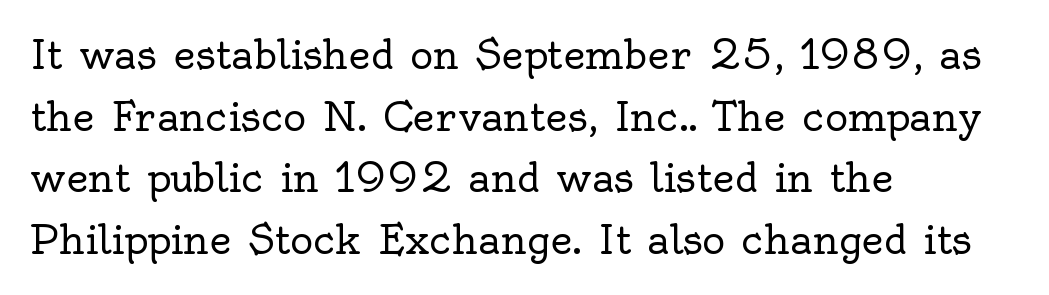
Q: Is the text bold? A: No.
Q: Is the text italic (slanted)? A: No, it is upright.
Q: Is the typeface a serif or a sans-serif typeface? A: Serif.
Q: Is the text underlined? A: No.
Q: How is the paragraph aligned? A: Left-aligned.
Q: Is the spacing between letters normal or unusually wide? A: Normal.
Q: Is the spacing between lines tight, normal or loose? A: Normal.
Q: Width (condensed, normal, or wide)? A: Normal.
Q: x-height? A: Small.
Q: Monospaced? A: No.
